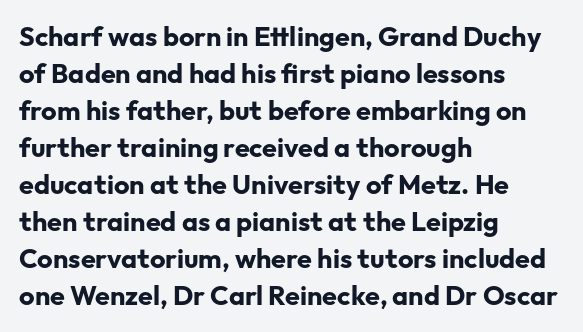
Every character sits straight up, as roman type does. Words appear dense and cohesive because spacing is normal. On the weight axis this lands at bold, roughly 700. In terms of leading, this rendering sits right in the middle.
